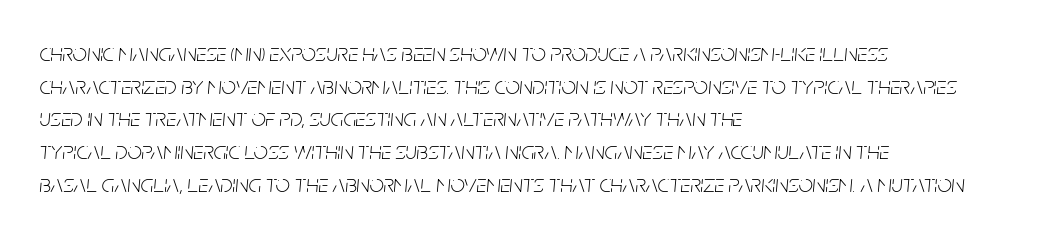
{"italic": "yes", "lean": "right", "slant_degrees": 5, "bold": "no", "underline": "no", "align": "left", "line_spacing": "normal", "line_spacing_ratio": 1.31, "letter_spacing": "normal", "letter_spacing_em": 0.0, "glyph_px": 25}
